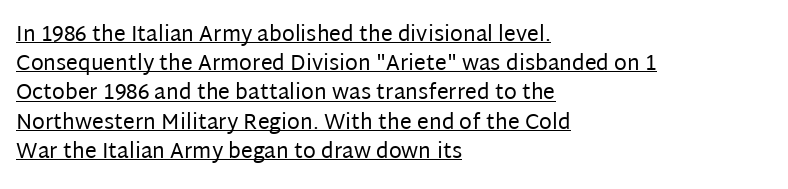
{"italic": "no", "bold": "no", "underline": "yes", "align": "left", "line_spacing": "normal", "line_spacing_ratio": 1.39, "letter_spacing": "normal", "letter_spacing_em": 0.0, "glyph_px": 21}
